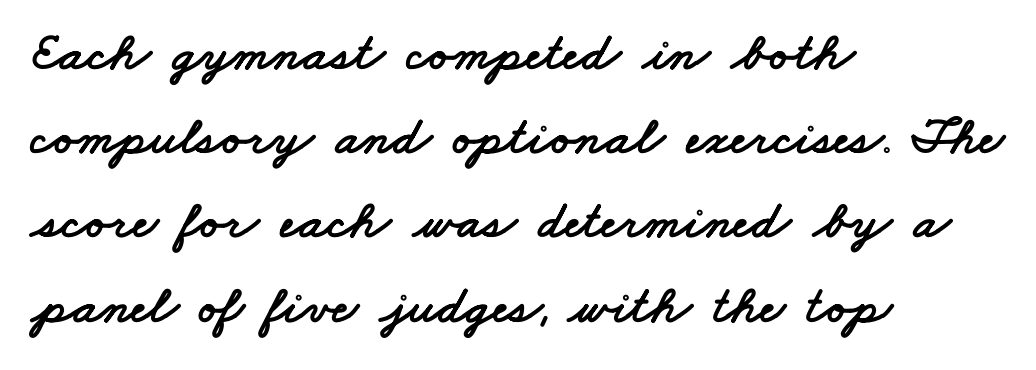
{"serif": "no", "width": "wide", "stroke_contrast": "low", "x_height": "small", "monospaced": "no", "underline": "no", "align": "left", "line_spacing": "normal", "line_spacing_ratio": 1.56, "letter_spacing": "normal", "letter_spacing_em": 0.0, "glyph_px": 54}
